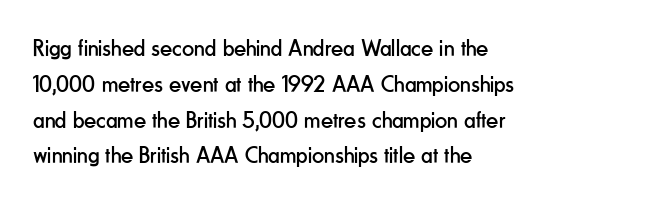
The image shows 24 px text type, upright; set left-aligned, normal line spacing (1.49x), normal letter spacing, not underlined.
